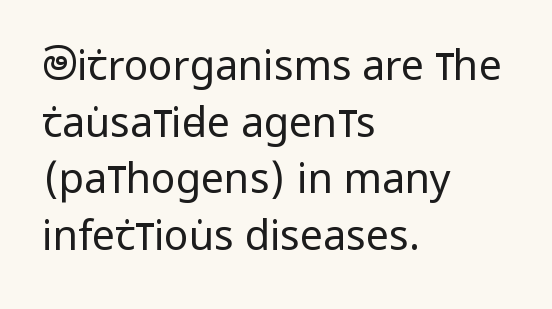
{"serif": "no", "italic": "no", "bold": "no", "weight": "regular", "width": "condensed", "stroke_contrast": "low", "x_height": "large", "monospaced": "no", "underline": "no", "align": "left", "line_spacing": "normal", "line_spacing_ratio": 1.38, "letter_spacing": "normal", "letter_spacing_em": 0.0, "glyph_px": 41}
